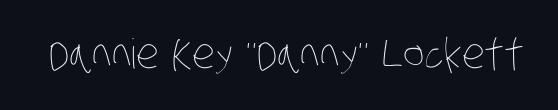
Q: Is the text bold? A: No.
Q: Is the text underlined? A: No.
Q: Is the spacing between letters normal or unusually wide? A: Normal.
Q: Width (condensed, normal, or wide)? A: Condensed.
Q: Stroke contrast? A: Low.
Q: x-height? A: Large.
Q: Monospaced? A: No.
